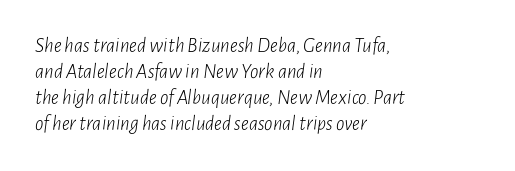
Clear beneath every line of the passage. Yep, that's italic — everything's leaning. Ink coverage per letter is moderate at most. Each line starts at the same left margin while the right side varies. The face used here is rendered with its standard letterfit.
